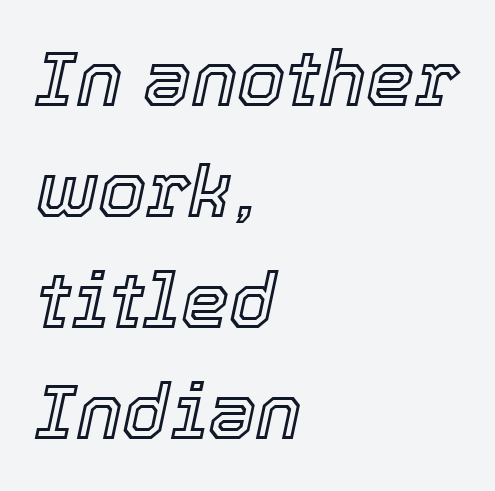
{"italic": "yes", "lean": "right", "slant_degrees": 12, "width": "normal", "x_height": "medium", "monospaced": "no", "underline": "no", "align": "left", "line_spacing": "normal", "line_spacing_ratio": 1.44, "letter_spacing": "normal", "letter_spacing_em": 0.0, "glyph_px": 77}
